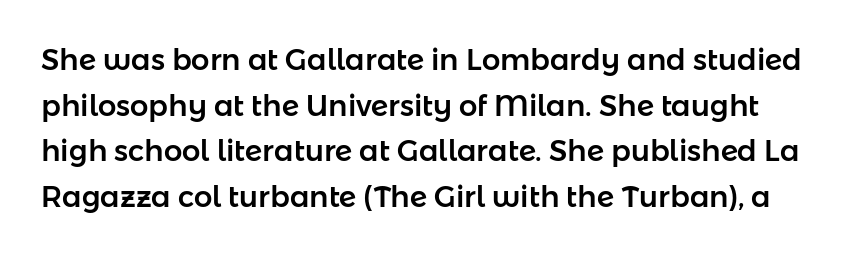
The image shows 29 px sans-serif type, upright; set normal line spacing (1.57x), normal letter spacing, not underlined; low stroke contrast and a medium x-height.
